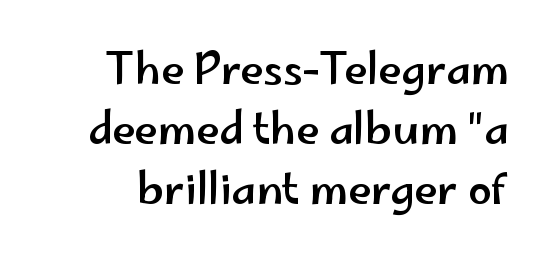
{"serif": "no", "italic": "no", "width": "wide", "stroke_contrast": "low", "x_height": "small", "monospaced": "no", "underline": "no", "line_spacing": "normal", "line_spacing_ratio": 1.43, "letter_spacing": "normal", "letter_spacing_em": 0.0, "glyph_px": 42}
